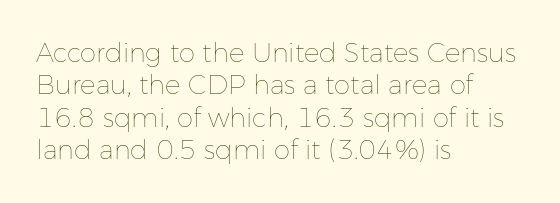
The image shows 26 px text type, upright; set left-aligned, normal line spacing (1.25x), normal letter spacing, not underlined.
